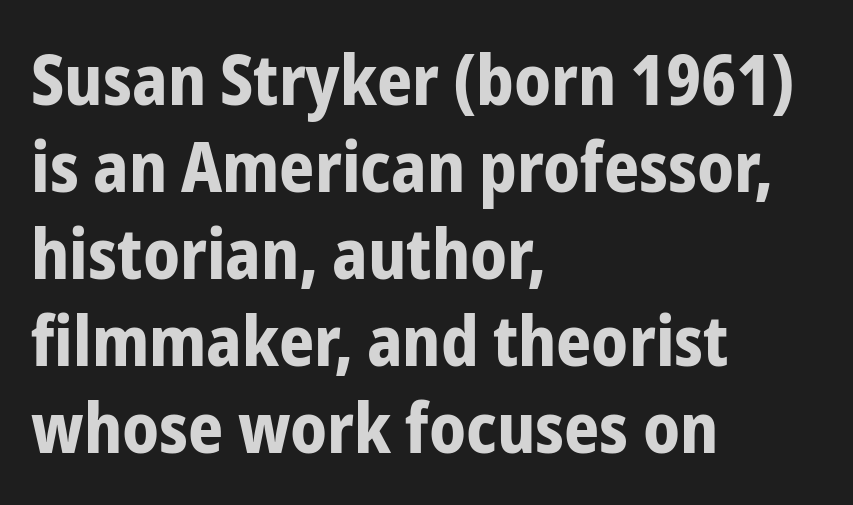
Q: Is the text bold? A: Yes.
Q: Is the text italic (slanted)? A: No, it is upright.
Q: Is the typeface a serif or a sans-serif typeface? A: Sans-serif.
Q: Is the text underlined? A: No.
Q: How is the paragraph aligned? A: Left-aligned.
Q: Is the spacing between letters normal or unusually wide? A: Normal.
Q: Is the spacing between lines tight, normal or loose? A: Normal.
Q: Width (condensed, normal, or wide)? A: Condensed.
Q: Stroke contrast? A: Low.
Q: x-height? A: Medium.
Q: Monospaced? A: No.
